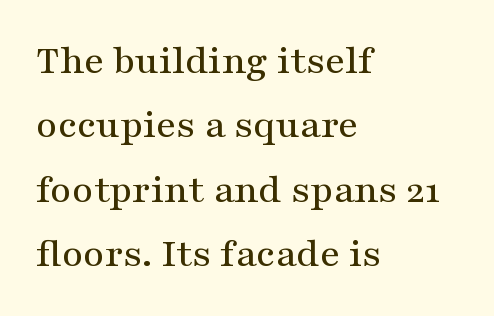
The image shows 41 px wide serif type, upright; set left-aligned, normal line spacing (1.57x), normal letter spacing, not underlined; medium stroke contrast and a medium x-height.
